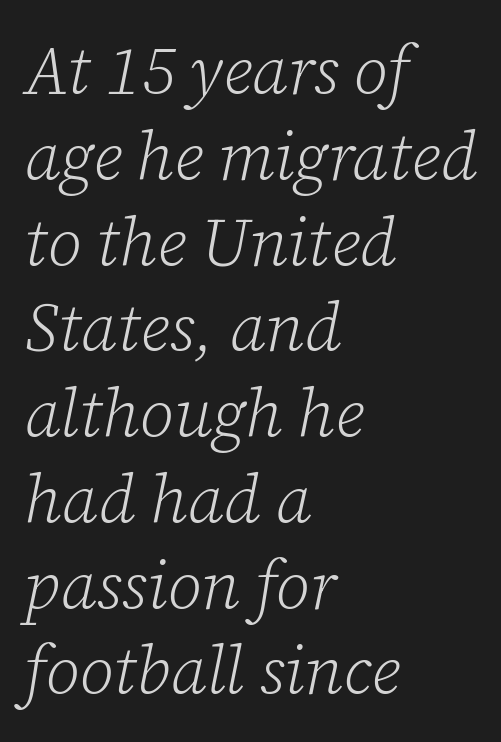
Q: Is the text bold? A: No.
Q: Is the text italic (slanted)? A: Yes, it leans right by about 12 degrees.
Q: Is the typeface a serif or a sans-serif typeface? A: Serif.
Q: Is the text underlined? A: No.
Q: How is the paragraph aligned? A: Left-aligned.
Q: Is the spacing between letters normal or unusually wide? A: Normal.
Q: Is the spacing between lines tight, normal or loose? A: Normal.
Q: Width (condensed, normal, or wide)? A: Normal.
Q: Stroke contrast? A: Low.
Q: x-height? A: Medium.
Q: Monospaced? A: No.
